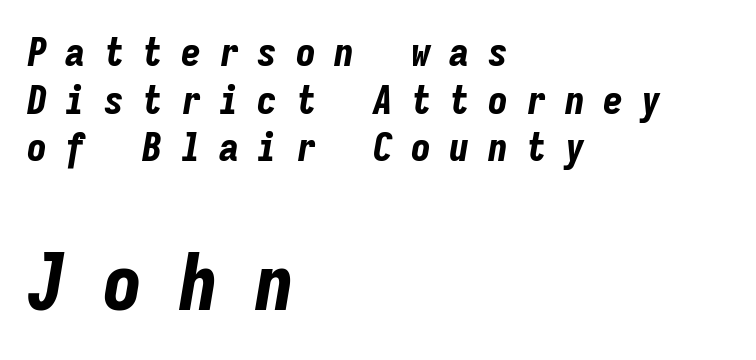
Is the block centered? No — it sits flush against the left margin. Every character sits at an angle, as italics do. Descenders are the only things crossing below the line. Compared with typical body copy, the letter spacing here is much looser. Set as a true bold cut, around the 700 mark. Is this a fixed-width face? Yes — each glyph sits in an identical cell.
